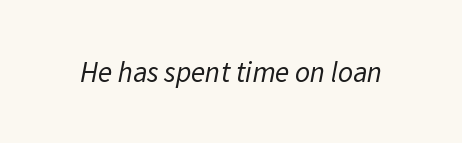
Q: Is the text bold? A: No.
Q: Is the typeface a serif or a sans-serif typeface? A: Sans-serif.
Q: Is the text underlined? A: No.
Q: Is the spacing between letters normal or unusually wide? A: Normal.
Q: Width (condensed, normal, or wide)? A: Normal.
Q: Stroke contrast? A: Low.
Q: x-height? A: Medium.
Q: Monospaced? A: No.
